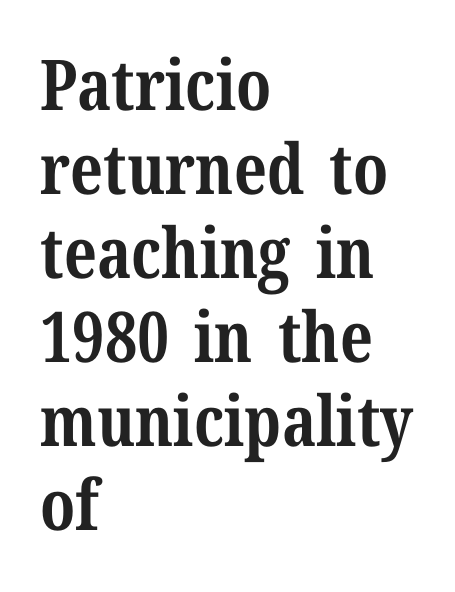
The image shows 70 px bold serif type, upright; set left-aligned, line spacing 1.2x, normal letter spacing, not underlined; medium stroke contrast and a medium x-height.
